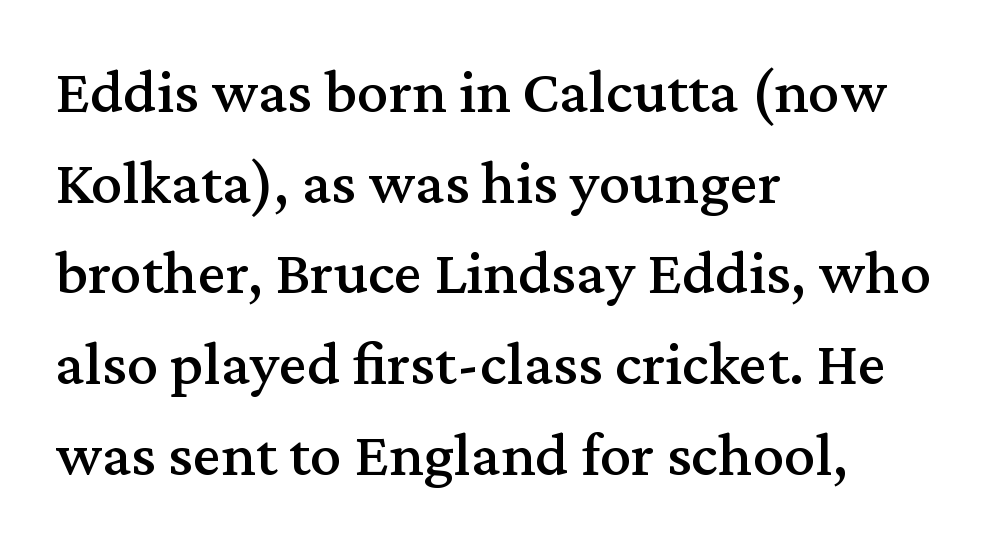
Nothing unusual about the tracking: characters are spaced as the font intends. Leading: standard. Little horizontal feet cap the strokes, marking this as serif type. Where is the straight margin? On the left.
